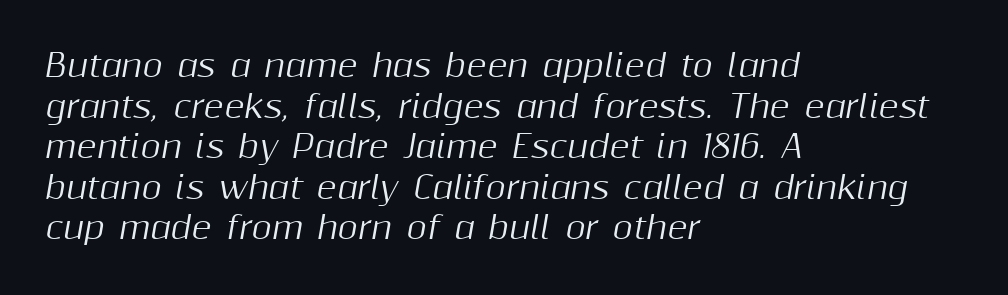
{"italic": "yes", "lean": "right", "slant_degrees": 10, "width": "normal", "stroke_contrast": "medium", "x_height": "medium", "monospaced": "no", "underline": "no", "align": "left", "line_spacing": "normal", "line_spacing_ratio": 1.31, "letter_spacing": "normal", "letter_spacing_em": 0.0, "glyph_px": 31}
